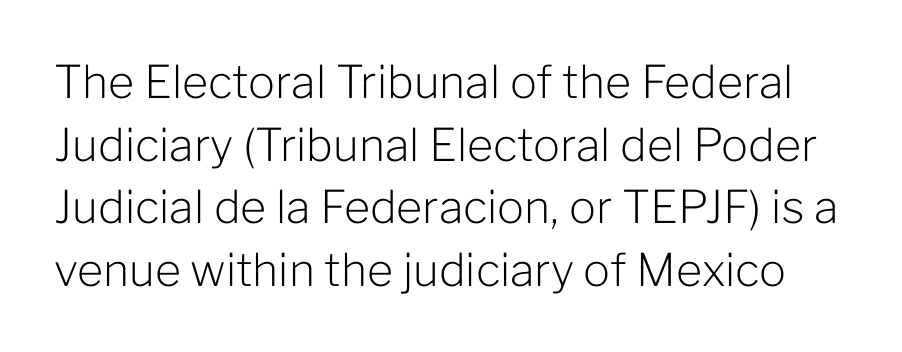
{"serif": "no", "italic": "no", "bold": "no", "weight": "light", "width": "normal", "stroke_contrast": "low", "x_height": "medium", "monospaced": "no", "underline": "no", "line_spacing": "normal", "line_spacing_ratio": 1.39, "letter_spacing": "normal", "letter_spacing_em": 0.0, "glyph_px": 45}
